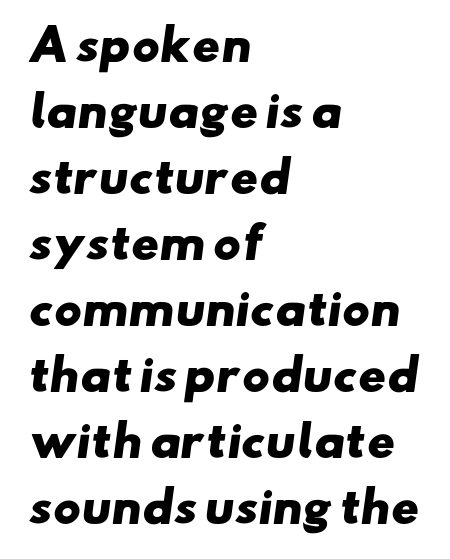
{"serif": "no", "bold": "yes", "weight": "heavy", "width": "wide", "stroke_contrast": "low", "x_height": "small", "monospaced": "no", "underline": "no", "align": "left", "line_spacing": "normal", "line_spacing_ratio": 1.57, "letter_spacing": "normal", "letter_spacing_em": 0.0, "glyph_px": 42}
